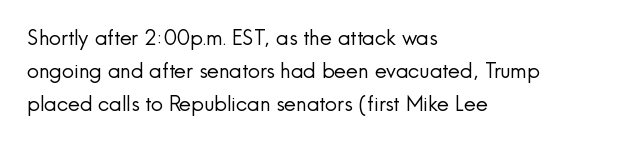
Q: Is the text bold? A: No.
Q: Is the text italic (slanted)? A: No, it is upright.
Q: Is the text underlined? A: No.
Q: How is the paragraph aligned? A: Left-aligned.
Q: Is the spacing between letters normal or unusually wide? A: Normal.
Q: Is the spacing between lines tight, normal or loose? A: Normal.
